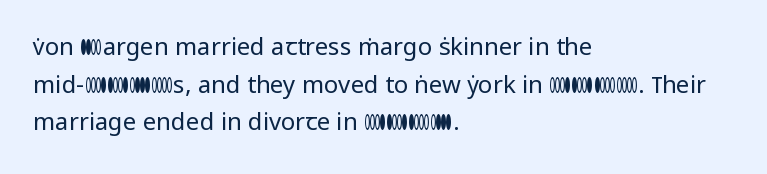
Q: Is the text bold? A: No.
Q: Is the text italic (slanted)? A: No, it is upright.
Q: Is the text underlined? A: No.
Q: How is the paragraph aligned? A: Left-aligned.
Q: Is the spacing between letters normal or unusually wide? A: Normal.
Q: Is the spacing between lines tight, normal or loose? A: Normal.
